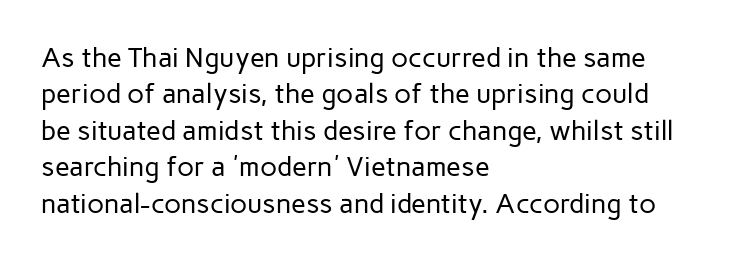
{"italic": "no", "bold": "no", "underline": "no", "align": "left", "line_spacing": "normal", "line_spacing_ratio": 1.35, "letter_spacing": "normal", "letter_spacing_em": 0.0, "glyph_px": 27}
